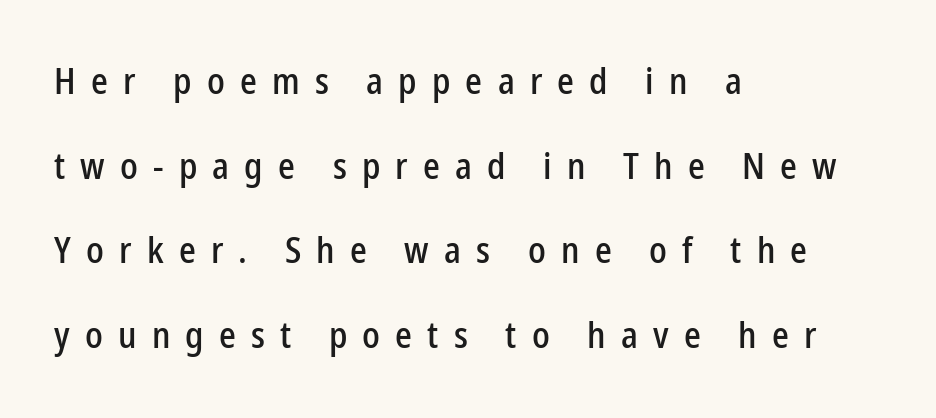
Here the designer chose a conventional face with non-uniform glyph widths. Notice the wide empty band between every row — that's loose leading. Unlike a traditional serif, this face leaves its strokes unadorned. Decoration check: the copy has no underline.
